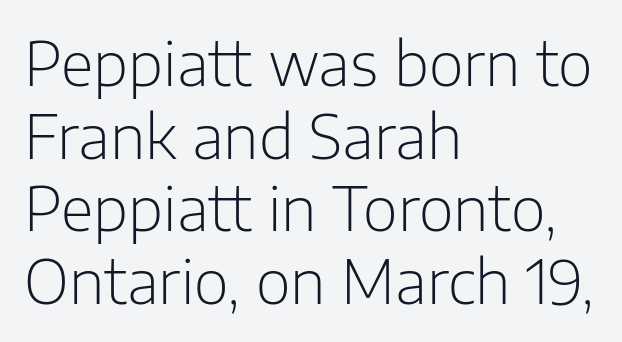
The image shows 60 px light sans-serif type, upright; set left-aligned, line spacing 1.21x, normal letter spacing, not underlined; low stroke contrast and a medium x-height.
